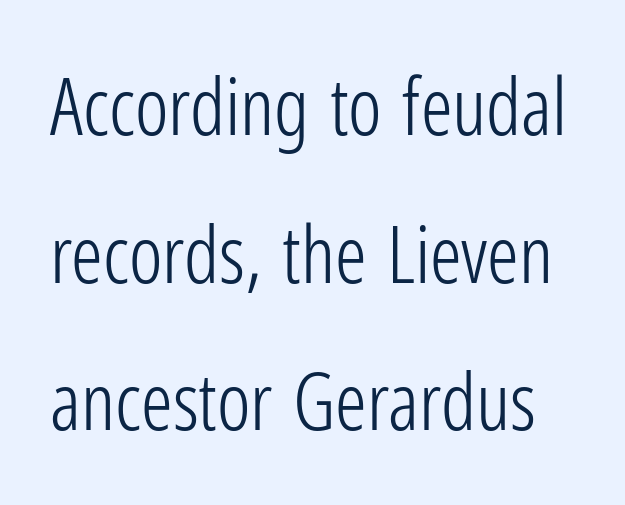
The image shows 79 px light, condensed sans-serif type, upright; set line spacing 1.87x, normal letter spacing, not underlined; low stroke contrast and a medium x-height.
